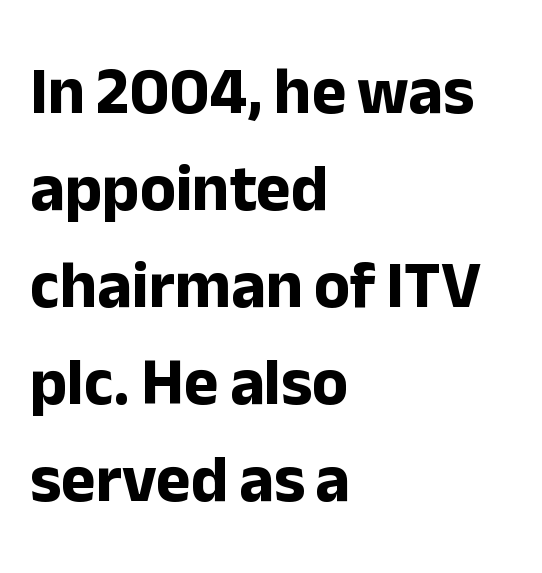
Characters remain perfectly vertical along every line. Heavy, bold letterforms. Unmarked baselines from the first word to the last. Each letter keeps its own natural width here, so spacing adapts to shape.
